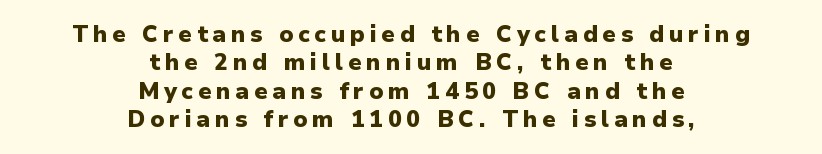
The image shows 23 px bold type, upright; set centered, line spacing 1.23x, unusually wide letter spacing (+0.21 em), not underlined.
